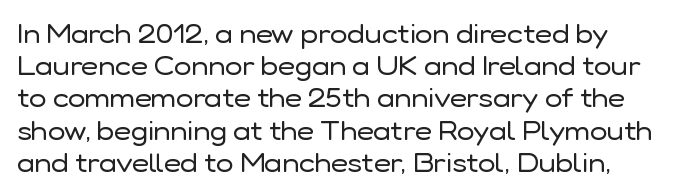
Q: Is the text bold? A: No.
Q: Is the text italic (slanted)? A: No, it is upright.
Q: Is the text underlined? A: No.
Q: Is the spacing between letters normal or unusually wide? A: Normal.
